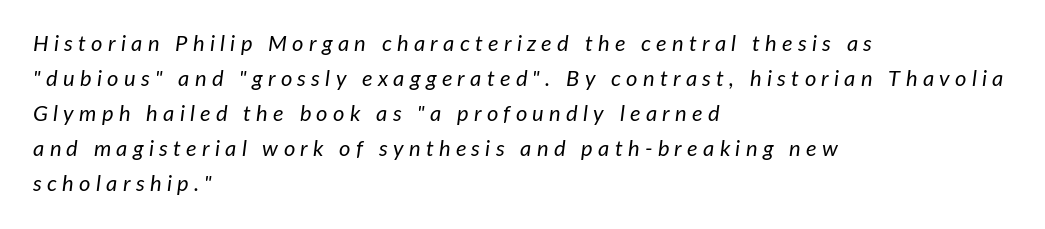
Emphasis-style slanted type is in use. Characters follow at a spacing far wider than the type designer built in. Honestly, there is no underline to notice here at all. The setting favours the left margin, as ordinary paragraphs usually do. Summary of vertical rhythm: regular, with standard interline spacing.
